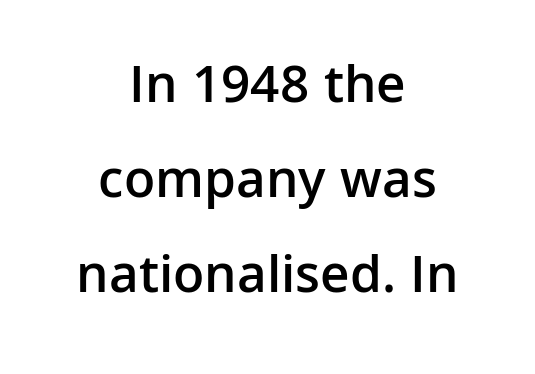
{"serif": "no", "italic": "no", "bold": "semi", "weight": "semibold", "width": "normal", "stroke_contrast": "low", "x_height": "medium", "monospaced": "no", "underline": "no", "align": "center", "line_spacing_ratio": 1.73, "letter_spacing": "normal", "letter_spacing_em": 0.0, "glyph_px": 55}
